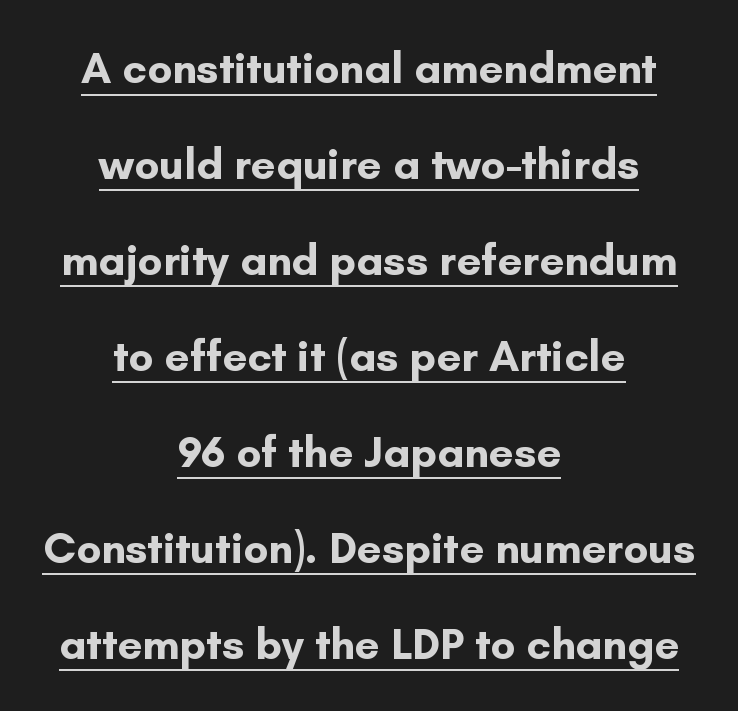
A continuous stroke trails under the words, as in a hyperlink. This is sans-serif lettering, the kind often seen on screens and signage. Is this a fixed-width face? No — the glyphs have proportional, varying widths. The type is set solid horizontally, with unmodified tracking.
